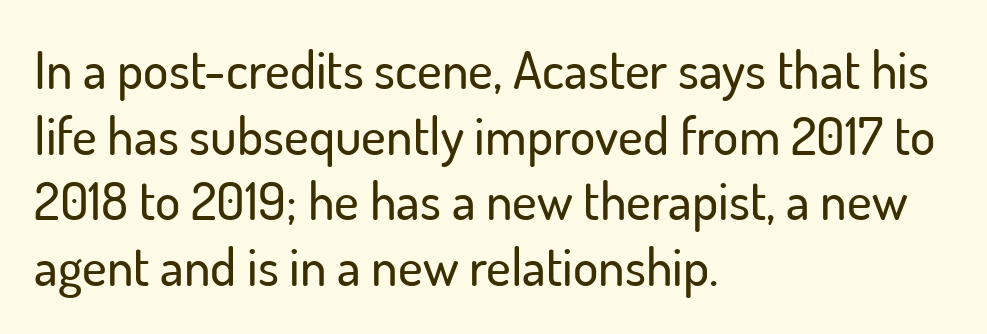
Check under the words: just untouched page. This sample uses an upright cut, with every glyph sitting square on the baseline. The rendering anchors every line to the left-hand side. What stands out about the letter spacing? Nothing — it is the standard amount. Think of a printed novel: that variable character pitch is what you see here. No feet cap the strokes, marking this as sans-serif type.
